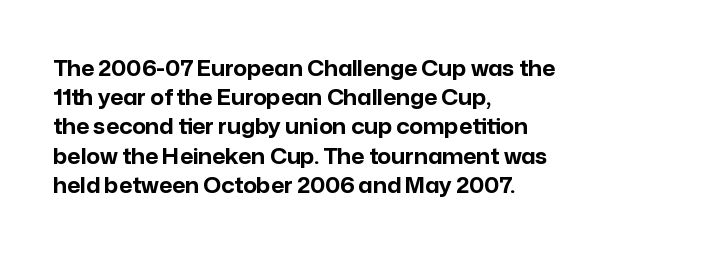
When letters stand straight like this, we call the style roman or upright. Line starts are locked; line ends wander. Quick note: underline off. Words appear dense and cohesive because spacing is normal. A normal amount of white space separates one row of letters from the next.
